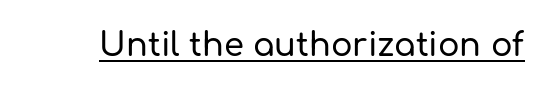
The image shows 32 px sans-serif type, upright; set normal letter spacing, underlined; low stroke contrast and a medium x-height.
